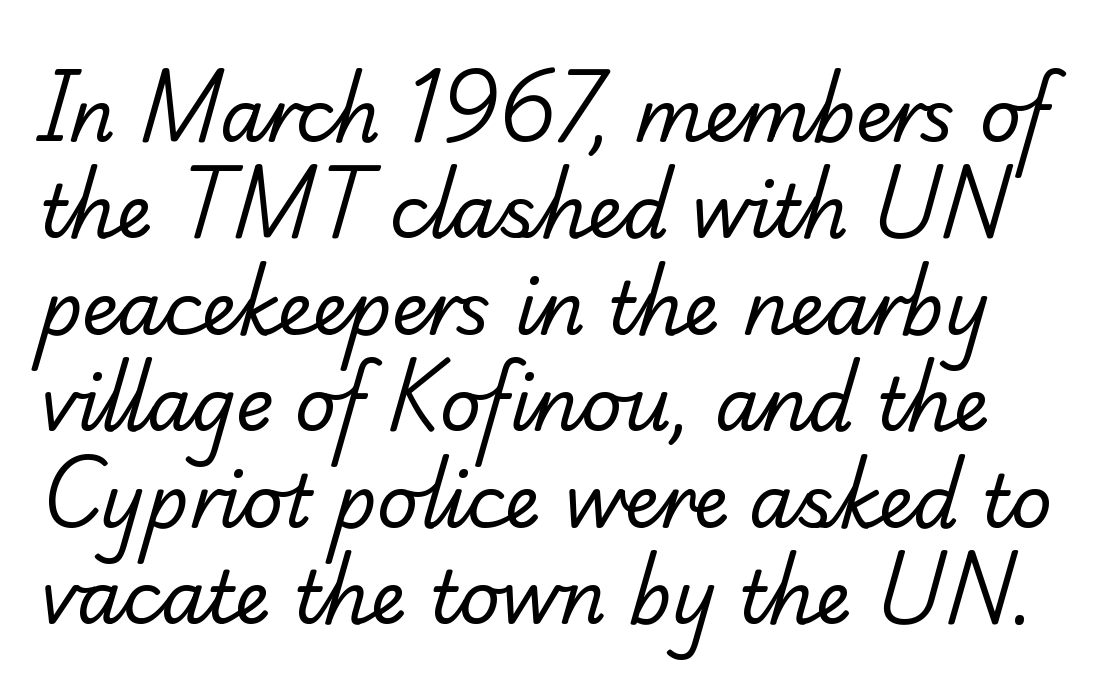
Q: Is the text bold? A: No.
Q: Is the typeface a serif or a sans-serif typeface? A: Serif.
Q: Is the text underlined? A: No.
Q: Is the spacing between letters normal or unusually wide? A: Normal.
Q: Is the spacing between lines tight, normal or loose? A: Normal.
Q: Width (condensed, normal, or wide)? A: Normal.
Q: Stroke contrast? A: Low.
Q: x-height? A: Small.
Q: Monospaced? A: No.
